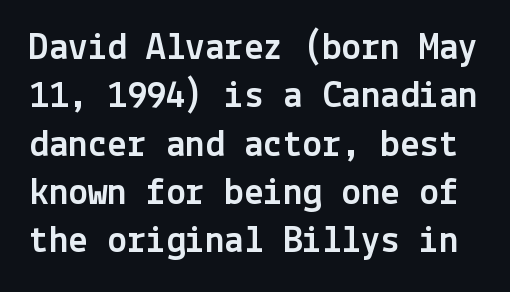
Observe the absence of serifs on each vertical stroke in this sample. Anything drawn beneath the words? Only blank space. Posture: straight, roman, zero tilt. Does extra space separate the letters? No, they use regular spacing.
